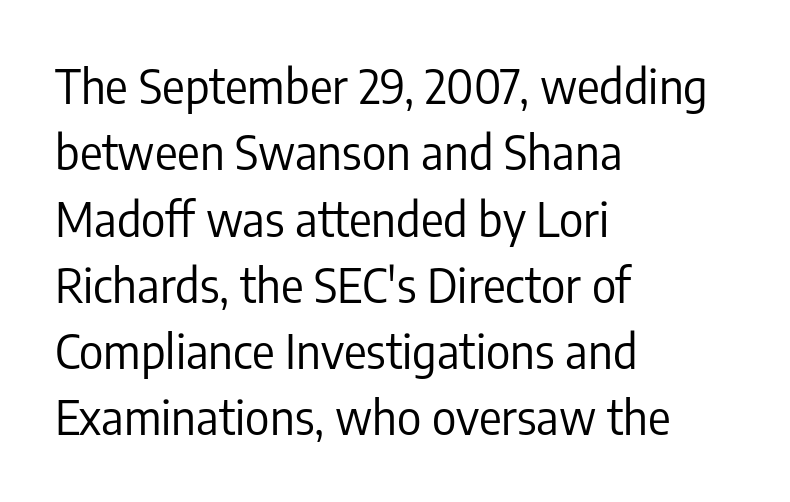
Is the type heavy? It reads as light-to-regular instead. A typesetter would call this leading conventional body-copy spacing. Typographically, this falls in the sans-serif category. A typesetter would call this proportional, since set widths differ per character. Rule under the text: the space is simply empty. The compositor pushed each line to the left boundary.
